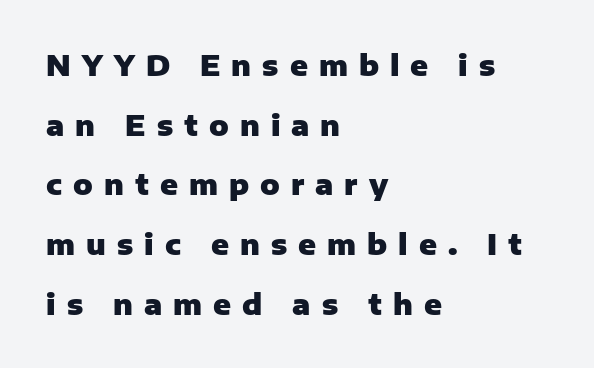
{"serif": "no", "italic": "no", "bold": "yes", "weight": "heavy", "width": "normal", "stroke_contrast": "low", "x_height": "medium", "monospaced": "no", "underline": "no", "align": "left", "line_spacing": "loose", "line_spacing_ratio": 2.06, "letter_spacing": "wide", "letter_spacing_em": 0.38, "glyph_px": 29}
